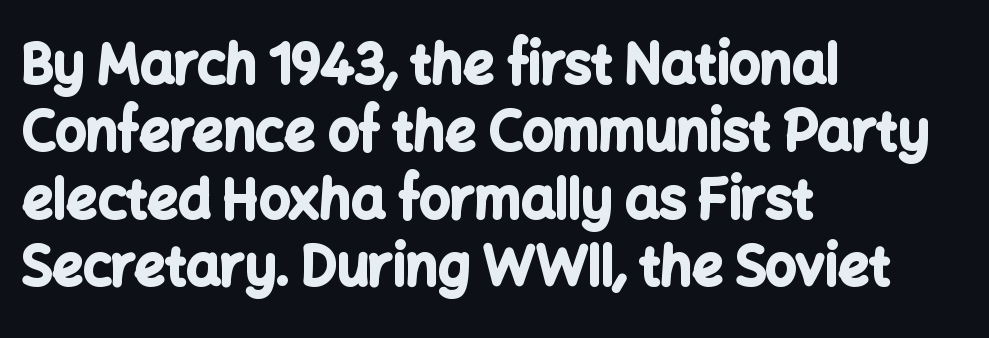
Q: Is the text bold? A: Yes.
Q: Is the text italic (slanted)? A: No, it is upright.
Q: Is the typeface a serif or a sans-serif typeface? A: Sans-serif.
Q: Is the text underlined? A: No.
Q: How is the paragraph aligned? A: Left-aligned.
Q: Is the spacing between letters normal or unusually wide? A: Normal.
Q: Is the spacing between lines tight, normal or loose? A: Normal.
Q: Width (condensed, normal, or wide)? A: Normal.
Q: Stroke contrast? A: Low.
Q: x-height? A: Medium.
Q: Monospaced? A: No.
